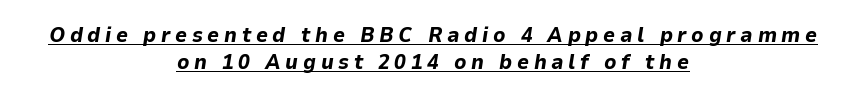
{"italic": "yes", "lean": "right", "slant_degrees": 9, "bold": "yes", "underline": "yes", "align": "center", "line_spacing": "normal", "line_spacing_ratio": 1.28, "letter_spacing": "wide", "letter_spacing_em": 0.22, "glyph_px": 21}
